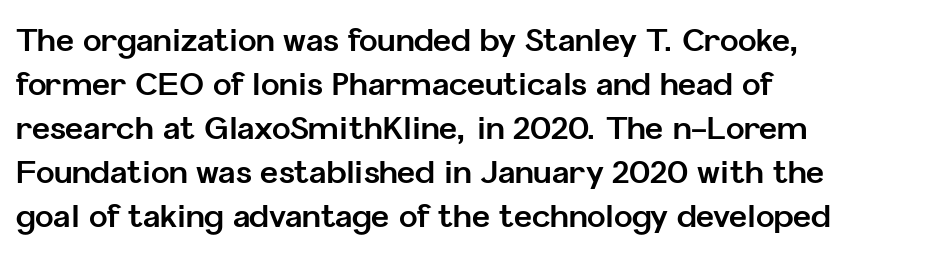
It's the straight-up-and-down kind of type. Character widths vary here, with narrow letters taking less room than wide ones. Type style note: lacks serifs. Summary of vertical rhythm: regular, with standard interline spacing. The letterforms sit shoulder to shoulder at normal distance.
